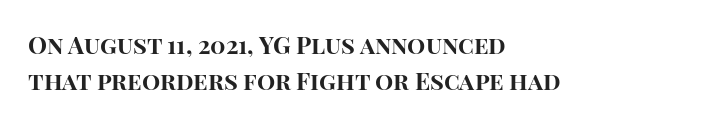
{"italic": "no", "bold": "yes", "underline": "no", "align": "left", "line_spacing": "normal", "line_spacing_ratio": 1.49, "letter_spacing": "normal", "letter_spacing_em": 0.0, "glyph_px": 24}
